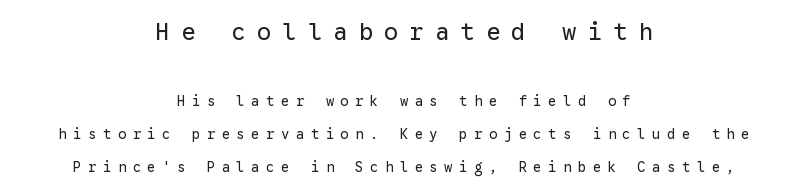
The image shows 24 px text type, upright; set centered, loose line spacing (2.36x), unusually wide letter spacing (+0.46 em), not underlined; the first (top) block is 1.71x larger.
